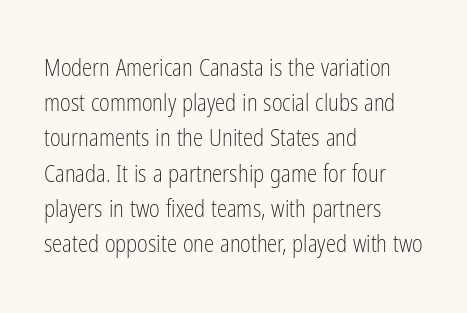
The image shows 23 px text type, upright; set left-aligned, normal line spacing (1.53x), normal letter spacing, not underlined.
